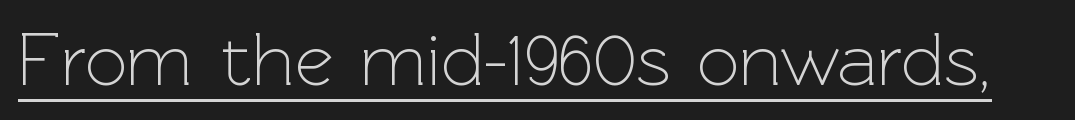
Q: Is the text bold? A: No.
Q: Is the text italic (slanted)? A: No, it is upright.
Q: Is the typeface a serif or a sans-serif typeface? A: Sans-serif.
Q: Is the text underlined? A: Yes.
Q: Is the spacing between letters normal or unusually wide? A: Normal.
Q: Width (condensed, normal, or wide)? A: Normal.
Q: x-height? A: Medium.
Q: Monospaced? A: No.
